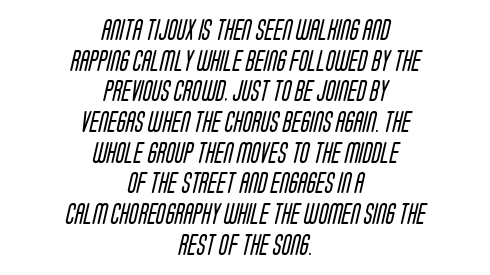
{"bold": "no", "underline": "no", "align": "center", "line_spacing": "normal", "line_spacing_ratio": 1.46, "letter_spacing": "normal", "letter_spacing_em": 0.0, "glyph_px": 21}
